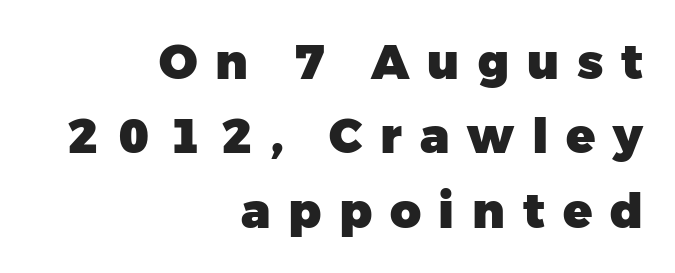
{"serif": "no", "italic": "no", "bold": "yes", "weight": "heavy", "width": "normal", "stroke_contrast": "low", "x_height": "medium", "monospaced": "no", "underline": "no", "align": "right", "line_spacing": "normal", "line_spacing_ratio": 1.55, "letter_spacing": "wide", "letter_spacing_em": 0.37, "glyph_px": 48}
